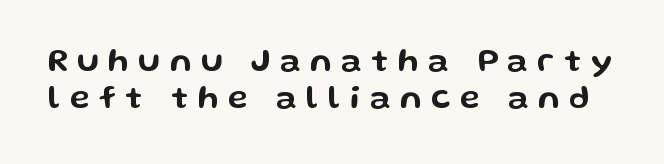
Q: Is the text italic (slanted)? A: No, it is upright.
Q: Is the typeface a serif or a sans-serif typeface? A: Sans-serif.
Q: Is the text underlined? A: No.
Q: Is the spacing between letters normal or unusually wide? A: Unusually wide.
Q: Is the spacing between lines tight, normal or loose? A: Tight.
Q: Width (condensed, normal, or wide)? A: Wide.
Q: Stroke contrast? A: Low.
Q: x-height? A: Medium.
Q: Monospaced? A: No.
